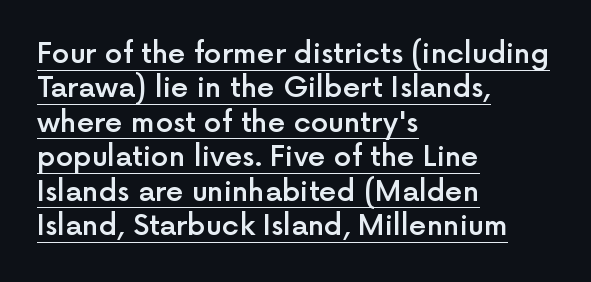
Q: Is the text bold? A: Semi-bold.
Q: Is the text italic (slanted)? A: No, it is upright.
Q: Is the typeface a serif or a sans-serif typeface? A: Sans-serif.
Q: Is the text underlined? A: Yes.
Q: How is the paragraph aligned? A: Left-aligned.
Q: Is the spacing between letters normal or unusually wide? A: Normal.
Q: Width (condensed, normal, or wide)? A: Normal.
Q: x-height? A: Medium.
Q: Monospaced? A: No.
